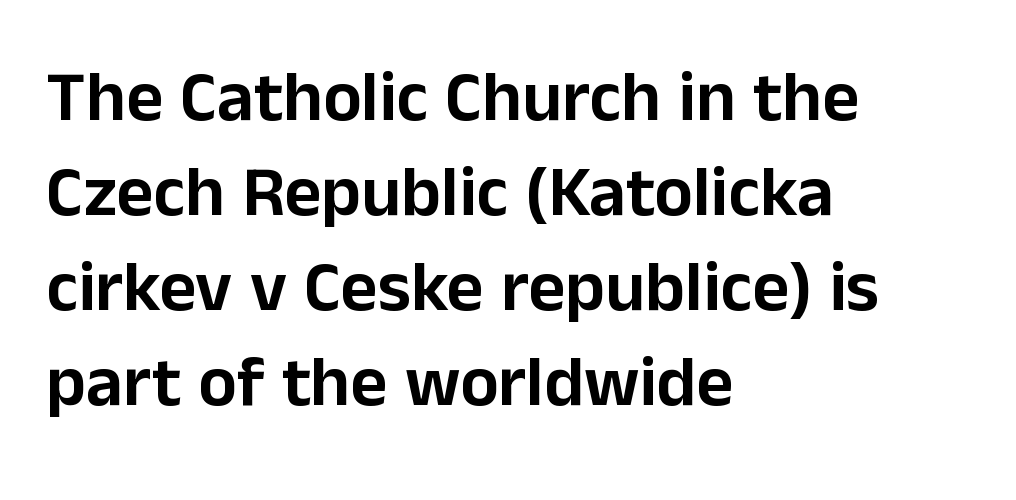
{"serif": "no", "italic": "no", "width": "normal", "stroke_contrast": "low", "x_height": "medium", "monospaced": "no", "underline": "no", "align": "left", "line_spacing": "normal", "line_spacing_ratio": 1.32, "letter_spacing": "normal", "letter_spacing_em": 0.0, "glyph_px": 72}
